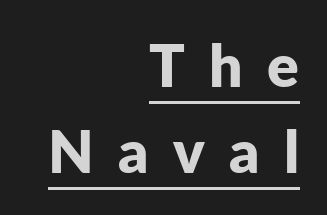
The passage shown is emphatically bold. Successive baselines arrive at the customary interval. The horizontal fit of the characters is loose and conspicuously gappy. Varying glyph widths throughout — classic text-font behaviour. The paragraph has a hard right edge and a soft left edge.
